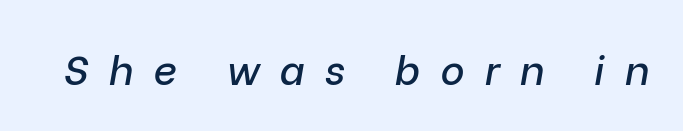
The image shows 41 px text type, italic (leaning right); set unusually wide letter spacing (+0.49 em), not underlined; low stroke contrast and a medium x-height.
